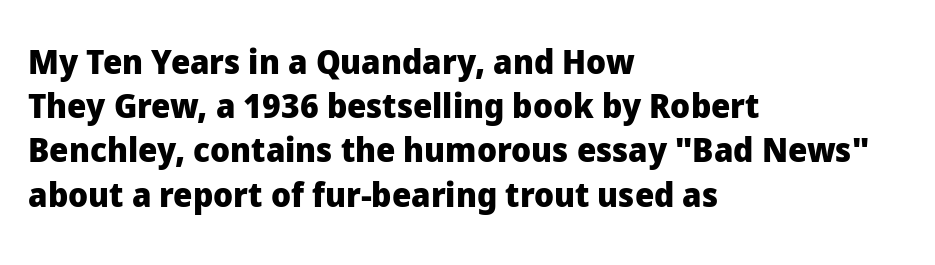
Q: Is the text bold? A: Yes.
Q: Is the text italic (slanted)? A: No, it is upright.
Q: Is the typeface a serif or a sans-serif typeface? A: Sans-serif.
Q: Is the text underlined? A: No.
Q: How is the paragraph aligned? A: Left-aligned.
Q: Is the spacing between letters normal or unusually wide? A: Normal.
Q: Is the spacing between lines tight, normal or loose? A: Normal.
Q: Width (condensed, normal, or wide)? A: Normal.
Q: Stroke contrast? A: Low.
Q: x-height? A: Medium.
Q: Monospaced? A: No.
